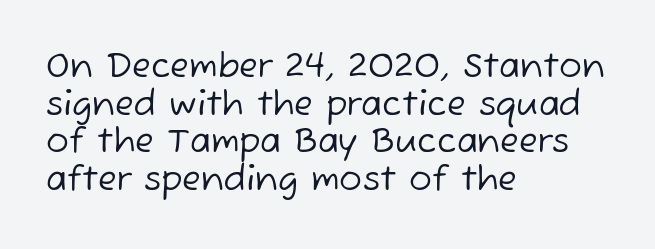
Q: Is the text bold? A: No.
Q: Is the typeface a serif or a sans-serif typeface? A: Sans-serif.
Q: Is the text underlined? A: No.
Q: How is the paragraph aligned? A: Left-aligned.
Q: Is the spacing between letters normal or unusually wide? A: Normal.
Q: Is the spacing between lines tight, normal or loose? A: Tight.
Q: Width (condensed, normal, or wide)? A: Normal.
Q: Stroke contrast? A: Low.
Q: x-height? A: Medium.
Q: Monospaced? A: No.
